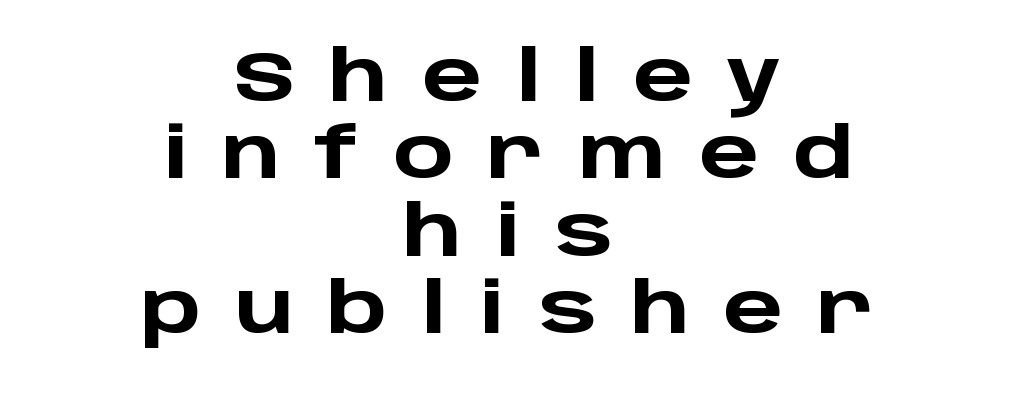
Q: Is the text bold? A: Yes.
Q: Is the text italic (slanted)? A: No, it is upright.
Q: Is the typeface a serif or a sans-serif typeface? A: Sans-serif.
Q: Is the text underlined? A: No.
Q: How is the paragraph aligned? A: Centered.
Q: Is the spacing between letters normal or unusually wide? A: Unusually wide.
Q: Is the spacing between lines tight, normal or loose? A: Tight.
Q: Width (condensed, normal, or wide)? A: Wide.
Q: Stroke contrast? A: Low.
Q: x-height? A: Large.
Q: Monospaced? A: No.
